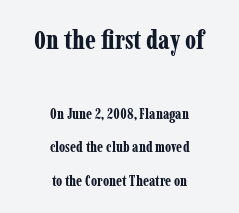
{"italic": "no", "bold": "yes", "underline": "no", "align": "center", "line_spacing": "loose", "line_spacing_ratio": 2.21, "letter_spacing": "normal", "letter_spacing_em": 0.0, "larger_block": "first", "size_ratio": 1.8, "glyph_px": 27}
